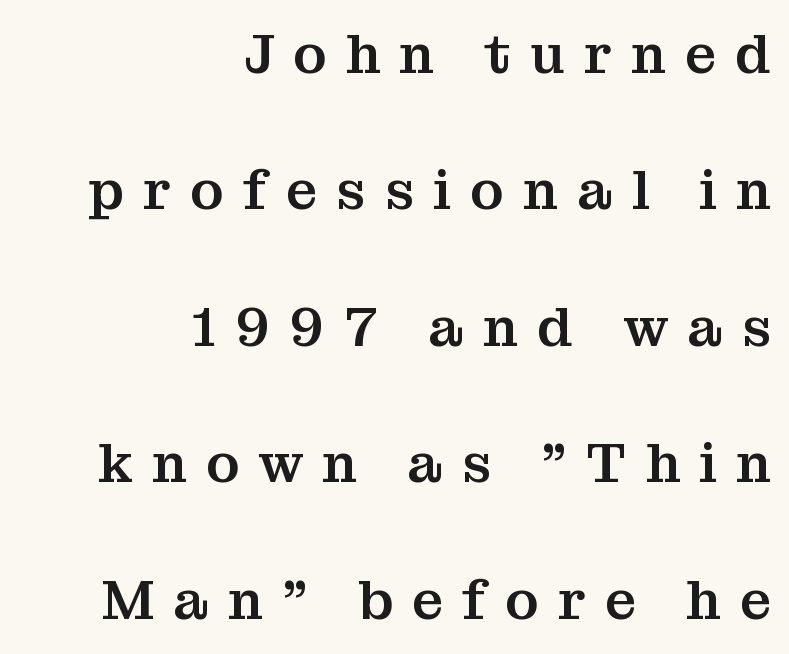
The image shows 55 px serif type, upright; set right-aligned, loose line spacing (2.48x), unusually wide letter spacing (+0.35 em), not underlined; medium stroke contrast and a medium x-height.
